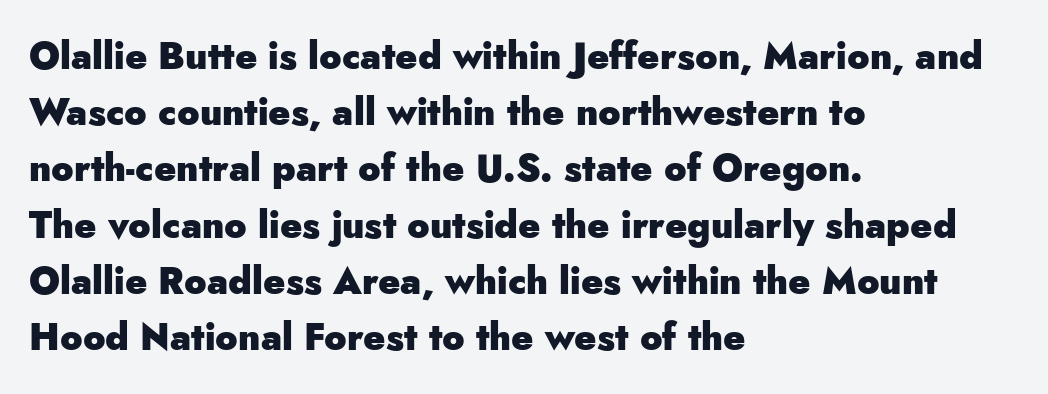
The image shows 37 px heavy sans-serif type, upright; set left-aligned, normal line spacing (1.52x), normal letter spacing, not underlined; low stroke contrast and a small x-height.
